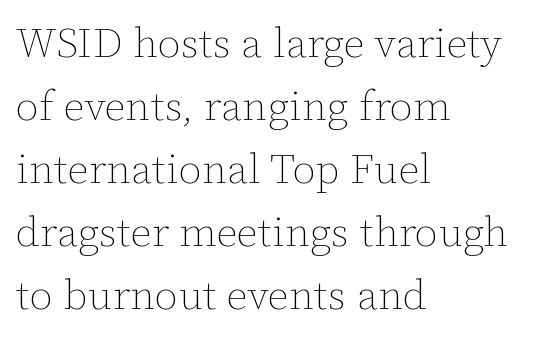
The image shows 42 px thin type, upright; set left-aligned, normal line spacing (1.5x), normal letter spacing, not underlined; low stroke contrast and a medium x-height.
